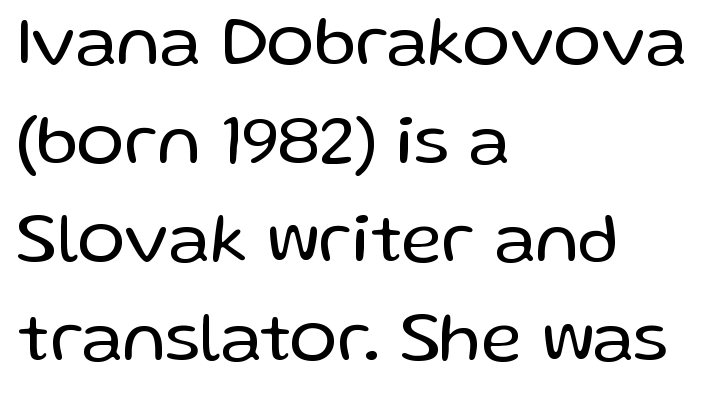
{"serif": "no", "italic": "no", "bold": "no", "weight": "regular", "width": "normal", "stroke_contrast": "low", "x_height": "medium", "monospaced": "no", "underline": "no", "align": "left", "line_spacing": "normal", "line_spacing_ratio": 1.39, "letter_spacing": "normal", "letter_spacing_em": 0.0, "glyph_px": 71}
